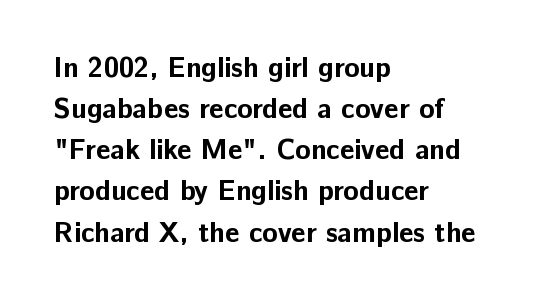
Serifs: no, the terminals of the letterforms are clean. Thick stems and heavy bowls — unmistakably bold. Italic? Not at all — the glyphs are vertical. Words appear dense and cohesive because spacing is normal. Underlining? Definitely not there.
